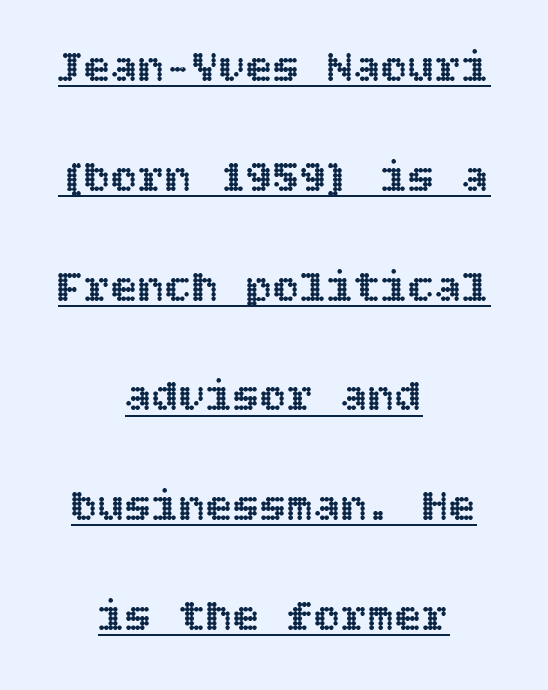
The image shows 45 px text type, upright; set centered, loose line spacing (2.44x), normal letter spacing, underlined; a large x-height.
